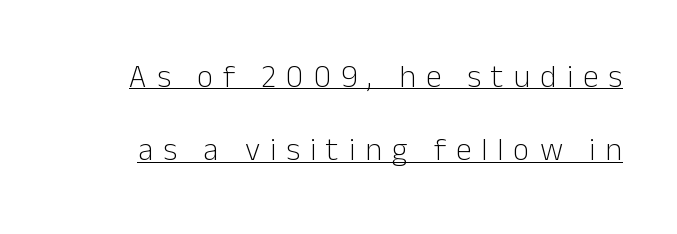
Q: Is the text bold? A: No.
Q: Is the text italic (slanted)? A: No, it is upright.
Q: Is the typeface a serif or a sans-serif typeface? A: Sans-serif.
Q: Is the text underlined? A: Yes.
Q: Is the spacing between letters normal or unusually wide? A: Unusually wide.
Q: Is the spacing between lines tight, normal or loose? A: Loose.
Q: Width (condensed, normal, or wide)? A: Normal.
Q: Stroke contrast? A: Low.
Q: x-height? A: Medium.
Q: Monospaced? A: No.
